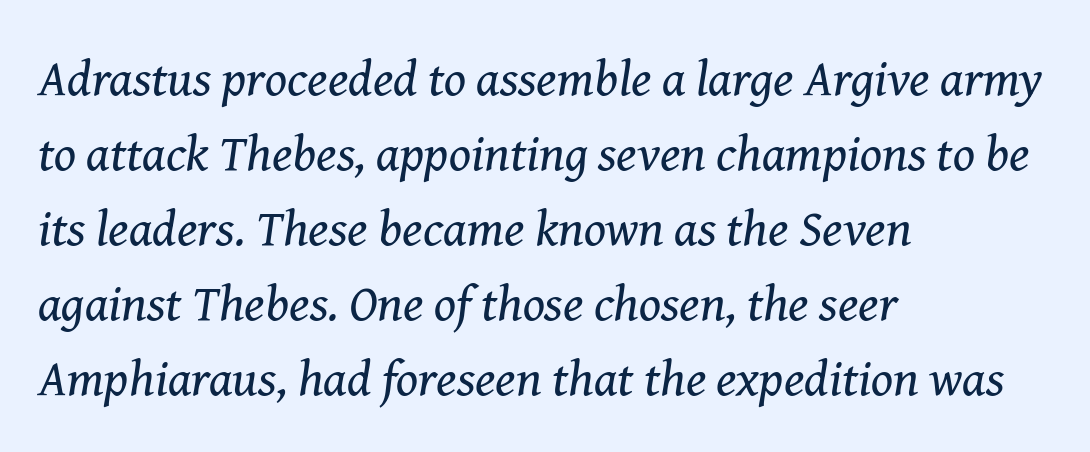
{"serif": "yes", "italic": "yes", "lean": "right", "slant_degrees": 8, "bold": "no", "weight": "regular", "width": "normal", "stroke_contrast": "medium", "x_height": "medium", "monospaced": "no", "underline": "no", "align": "left", "line_spacing": "normal", "line_spacing_ratio": 1.47, "letter_spacing": "normal", "letter_spacing_em": 0.0, "glyph_px": 51}
